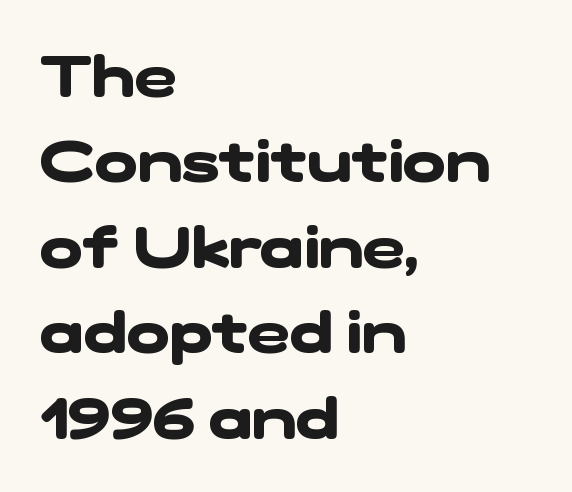
The letterforms sit shoulder to shoulder at normal distance. Serif or sans? Sans — the stroke terminals are bare. The designer left line spacing at the default. Proportional: the letters do not fall into vertical columns. This rendering uses left alignment, leaving the right contour irregular.
